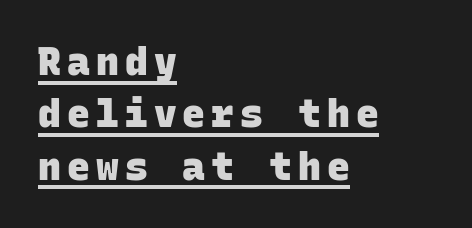
The image shows 38 px heavy sans-serif type, monospaced; set left-aligned, normal line spacing (1.38x), underlined; low stroke contrast and a large x-height.
